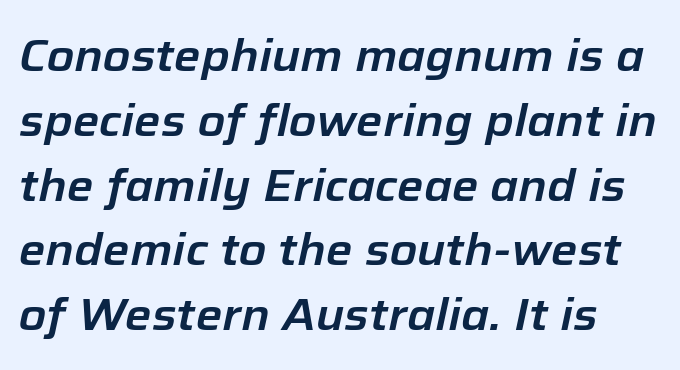
{"italic": "yes", "lean": "right", "slant_degrees": 12, "width": "normal", "stroke_contrast": "low", "x_height": "medium", "monospaced": "no", "underline": "no", "line_spacing": "normal", "line_spacing_ratio": 1.44, "letter_spacing": "normal", "letter_spacing_em": 0.0, "glyph_px": 45}
